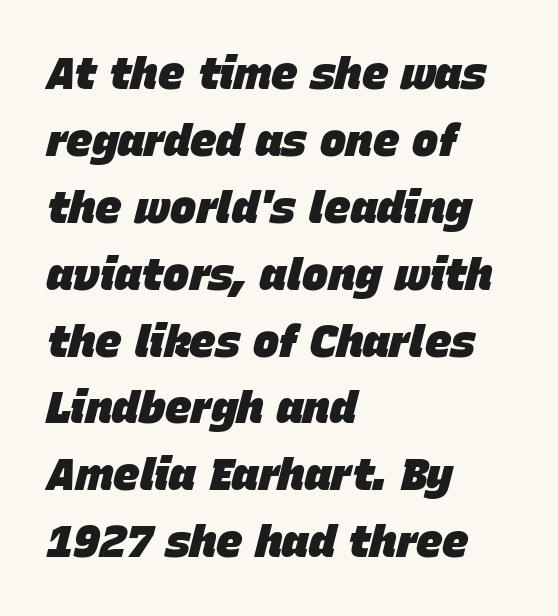
In terms of posture, this sample is oblique. A typesetter would call this proportional, since set widths differ per character. The line-height multiplier appears to be the usual default. The text block is weighted toward the left margin, trailing off unevenly rightward. A bare baseline throughout the passage. The font is running at its bold setting.
